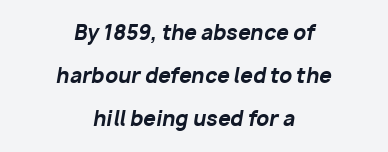
Q: Is the text bold? A: Yes.
Q: Is the text italic (slanted)? A: Yes, it leans right by about 10 degrees.
Q: Is the text underlined? A: No.
Q: How is the paragraph aligned? A: Centered.
Q: Is the spacing between letters normal or unusually wide? A: Normal.
Q: Is the spacing between lines tight, normal or loose? A: Loose.
